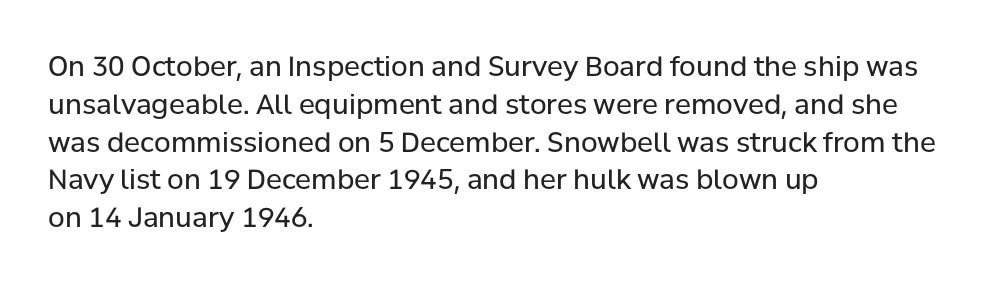
Q: Is the text bold? A: No.
Q: Is the text italic (slanted)? A: No, it is upright.
Q: Is the text underlined? A: No.
Q: How is the paragraph aligned? A: Left-aligned.
Q: Is the spacing between letters normal or unusually wide? A: Normal.
Q: Is the spacing between lines tight, normal or loose? A: Normal.
